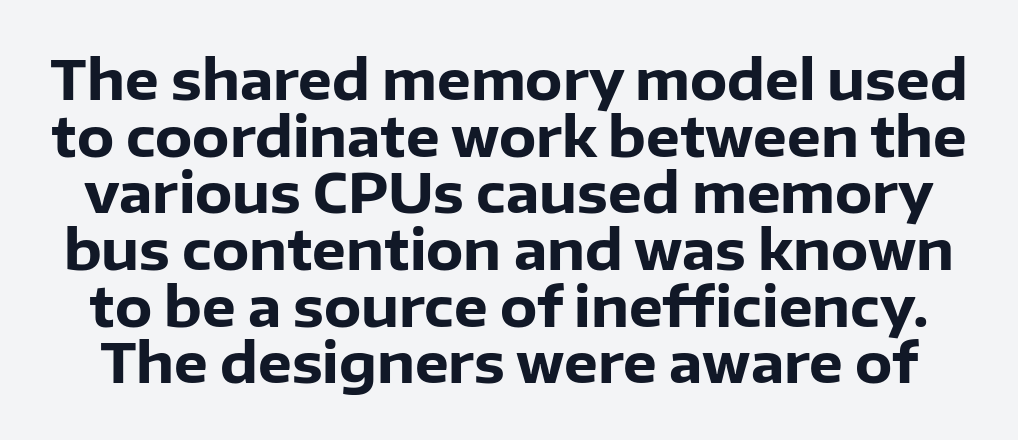
Q: Is the text bold? A: Yes.
Q: Is the text italic (slanted)? A: No, it is upright.
Q: Is the typeface a serif or a sans-serif typeface? A: Sans-serif.
Q: Is the text underlined? A: No.
Q: Is the spacing between letters normal or unusually wide? A: Normal.
Q: Is the spacing between lines tight, normal or loose? A: Tight.
Q: Width (condensed, normal, or wide)? A: Normal.
Q: Stroke contrast? A: Low.
Q: x-height? A: Medium.
Q: Monospaced? A: No.
